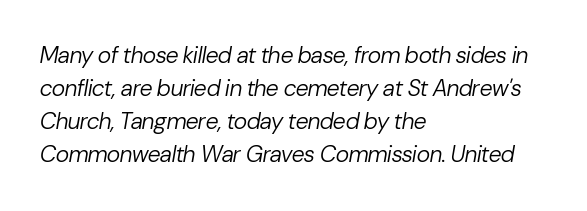
The image shows 23 px text type, italic (leaning right); set left-aligned, normal line spacing (1.44x), normal letter spacing, not underlined.
